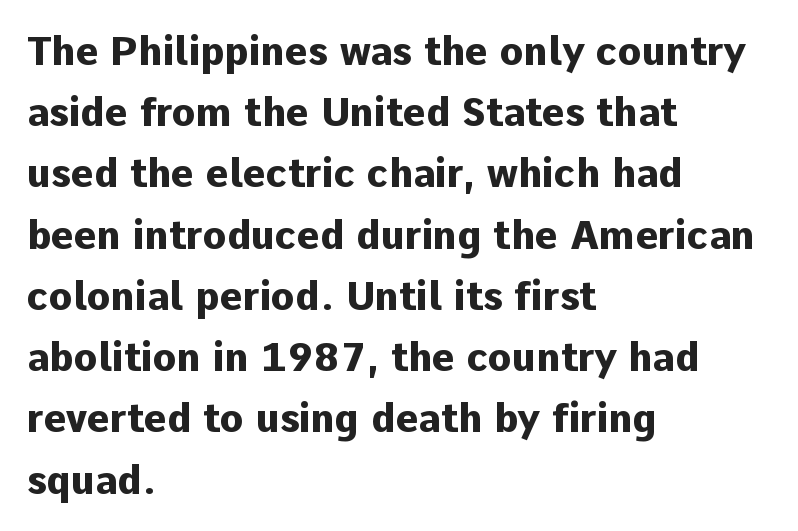
These lines were composed using upright roman letters. The compositor pushed each line to the left boundary. The typeface chosen for these lines omits serifs. Regarding leading, the lines here are spaced in the standard way. Quick note: underline off.
